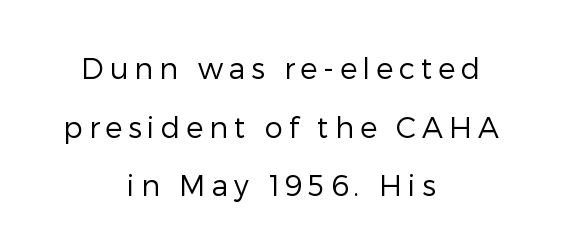
{"serif": "no", "italic": "no", "bold": "no", "weight": "regular", "width": "normal", "stroke_contrast": "low", "x_height": "medium", "monospaced": "no", "underline": "no", "align": "center", "line_spacing": "loose", "line_spacing_ratio": 2.02, "letter_spacing": "wide", "letter_spacing_em": 0.2, "glyph_px": 29}
